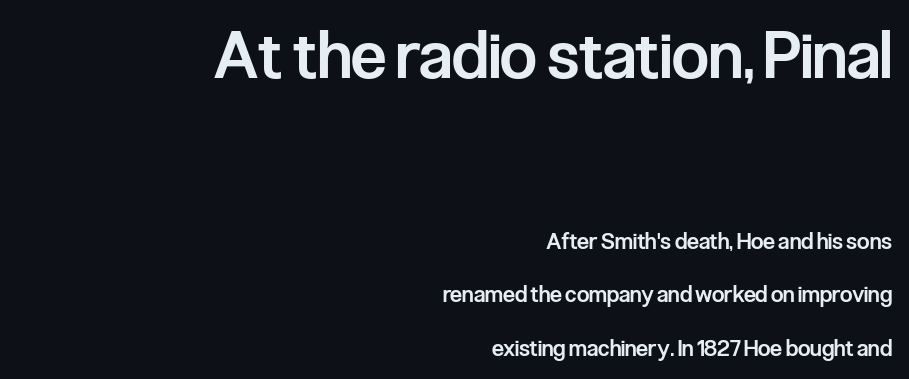
The image shows 65 px semibold, condensed sans-serif type, upright; set right-aligned, loose line spacing (2.44x), normal letter spacing, not underlined; the first (top) block is 2.95x larger; low stroke contrast and a medium x-height.
